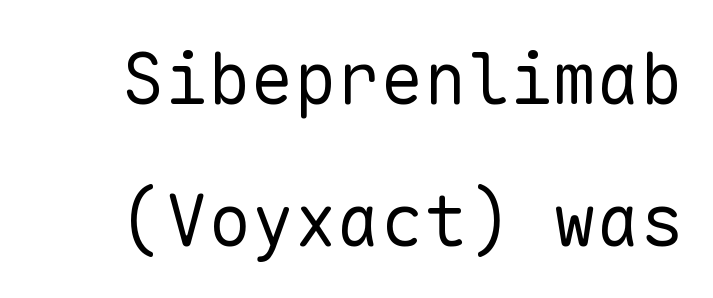
{"serif": "no", "italic": "no", "bold": "no", "weight": "regular", "width": "normal", "stroke_contrast": "low", "x_height": "medium", "monospaced": "yes", "underline": "no", "line_spacing": "loose", "line_spacing_ratio": 1.97, "letter_spacing": "normal", "letter_spacing_em": 0.0, "glyph_px": 72}
